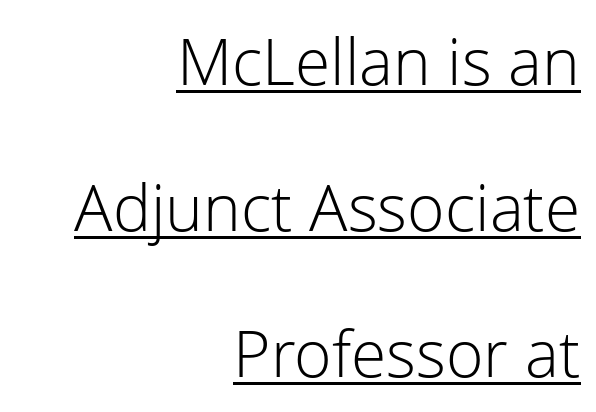
The image shows 64 px light sans-serif type, upright; set right-aligned, loose line spacing (2.28x), normal letter spacing, underlined; low stroke contrast and a medium x-height.
